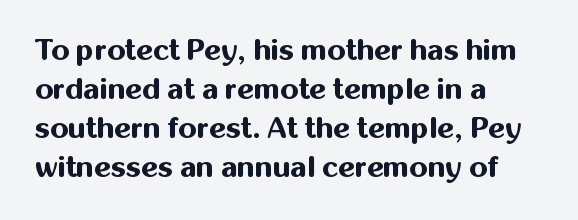
Nobody drew a line under any word here. The face used here is proportionally spaced, like ordinary book or web type. Characters remain perfectly vertical along every line. Compared with a centered layout, this one pins lines to the left instead.
